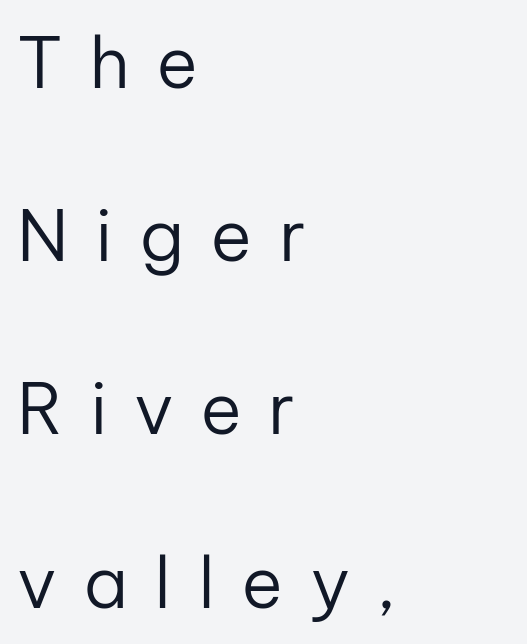
{"serif": "no", "italic": "no", "bold": "no", "weight": "regular", "width": "normal", "stroke_contrast": "low", "x_height": "medium", "monospaced": "no", "underline": "no", "align": "left", "line_spacing": "loose", "line_spacing_ratio": 2.44, "letter_spacing": "wide", "letter_spacing_em": 0.37, "glyph_px": 71}
